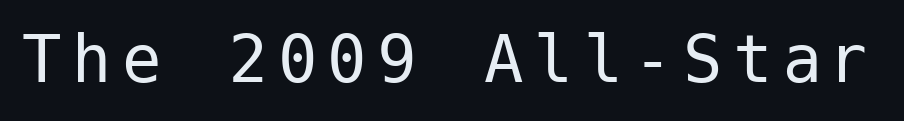
The image shows 79 px regular-weight sans-serif type, upright; set not underlined; low stroke contrast and a medium x-height.
